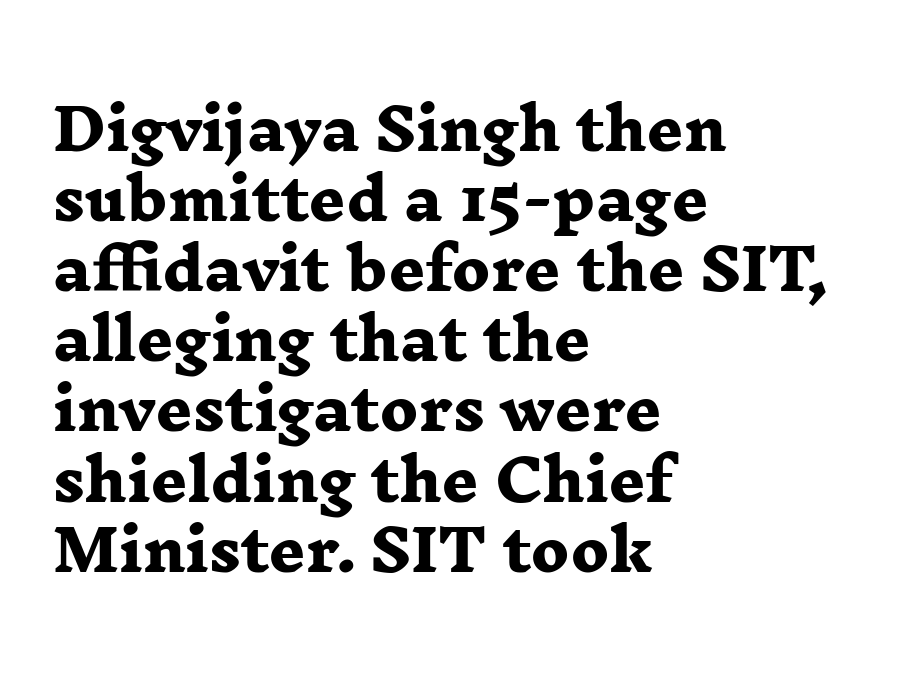
The image shows 57 px heavy, wide serif type; set left-aligned, line spacing 1.23x, normal letter spacing, not underlined; low stroke contrast and a medium x-height.
